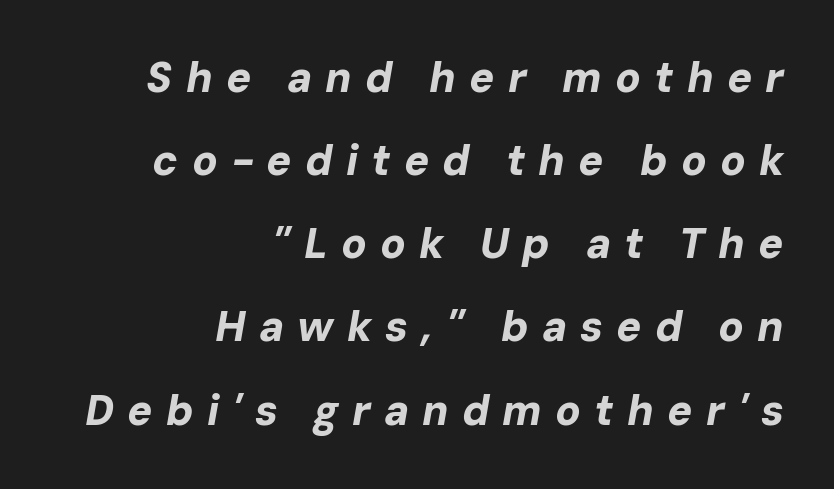
{"italic": "yes", "lean": "right", "slant_degrees": 10, "bold": "yes", "weight": "bold", "width": "normal", "stroke_contrast": "low", "x_height": "medium", "monospaced": "no", "underline": "no", "align": "right", "line_spacing": "loose", "line_spacing_ratio": 1.98, "letter_spacing": "wide", "letter_spacing_em": 0.31, "glyph_px": 42}
